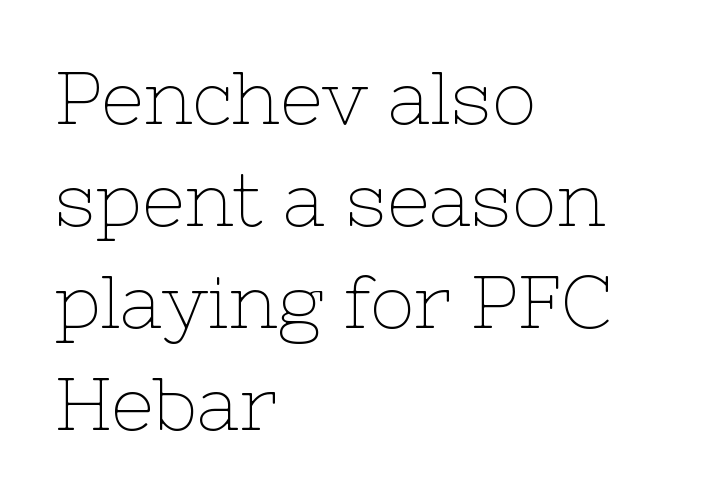
The image shows 74 px thin serif type, upright; set left-aligned, normal line spacing (1.38x), normal letter spacing, not underlined; low stroke contrast and a medium x-height.
